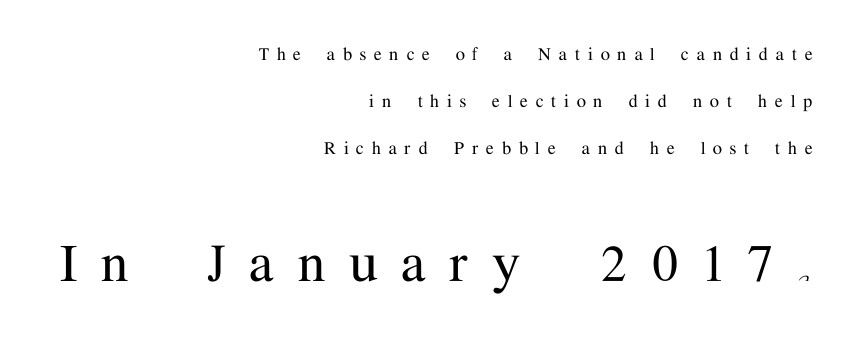
Q: Is the text italic (slanted)? A: No, it is upright.
Q: Is the typeface a serif or a sans-serif typeface? A: Serif.
Q: Is the text underlined? A: No.
Q: How is the paragraph aligned? A: Right-aligned.
Q: Is the spacing between letters normal or unusually wide? A: Unusually wide.
Q: Is the spacing between lines tight, normal or loose? A: Loose.
Q: Which block of text is set in a larger size, the first (top) or the second (bottom)? A: The second (bottom) one.
Q: Width (condensed, normal, or wide)? A: Normal.
Q: Stroke contrast? A: Medium.
Q: x-height? A: Medium.
Q: Monospaced? A: No.
